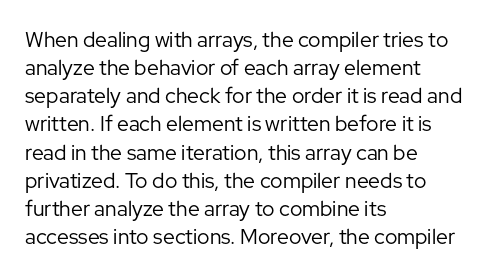
{"italic": "no", "bold": "no", "underline": "no", "align": "left", "line_spacing": "normal", "line_spacing_ratio": 1.34, "letter_spacing": "normal", "letter_spacing_em": 0.0, "glyph_px": 21}
